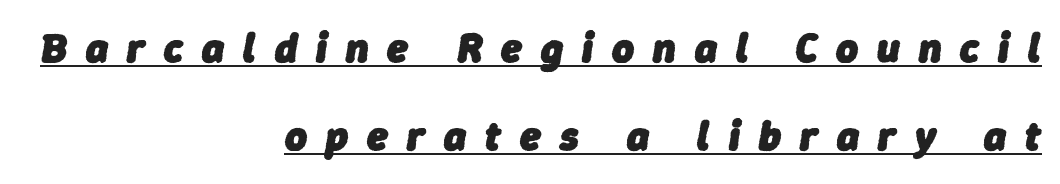
The image shows 42 px heavy type, italic (leaning right); set right-aligned, loose line spacing (2.1x), unusually wide letter spacing (+0.45 em), underlined; low stroke contrast and a medium x-height.
